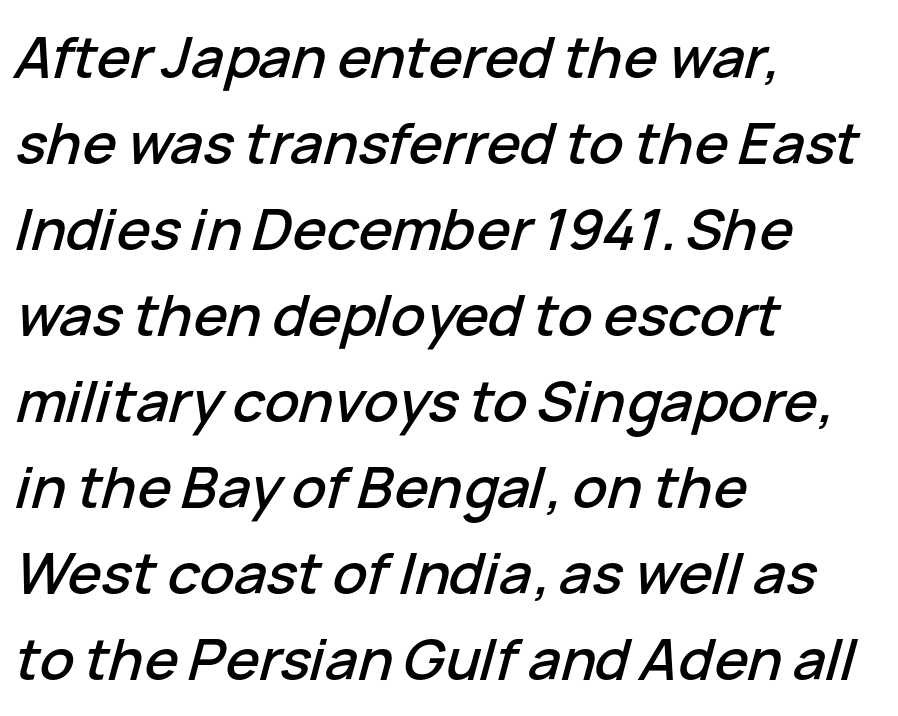
Q: Is the text italic (slanted)? A: Yes, it leans right by about 15 degrees.
Q: Is the text underlined? A: No.
Q: How is the paragraph aligned? A: Left-aligned.
Q: Is the spacing between letters normal or unusually wide? A: Normal.
Q: Is the spacing between lines tight, normal or loose? A: Normal.
Q: Width (condensed, normal, or wide)? A: Normal.
Q: Stroke contrast? A: Low.
Q: x-height? A: Medium.
Q: Monospaced? A: No.
